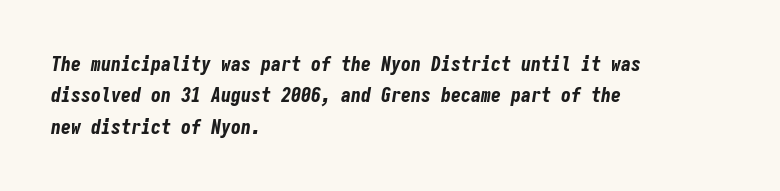
{"italic": "yes", "lean": "right", "slant_degrees": 9, "bold": "yes", "underline": "no", "align": "left", "line_spacing": "normal", "line_spacing_ratio": 1.57, "letter_spacing": "normal", "letter_spacing_em": 0.0, "glyph_px": 20}
